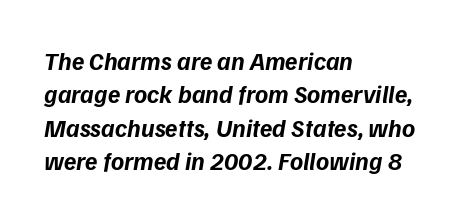
The foot of each line stays bare and open. All the whitespace from short lines collects on the right. Notice how descenders clear the ascenders below comfortably — that's standard leading. Emphasis by weight is at full strength: bold.
